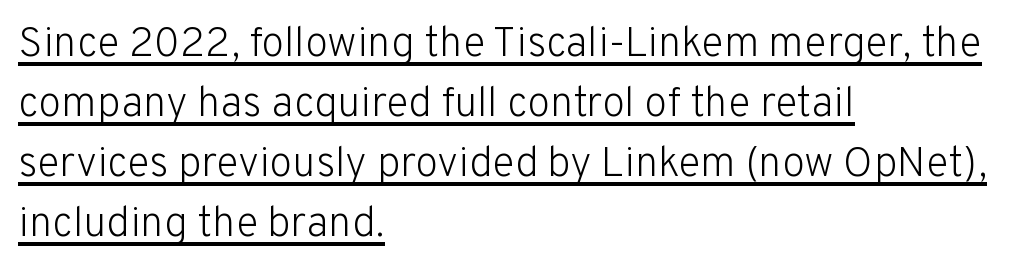
The image shows 42 px light sans-serif type, upright; set left-aligned, normal line spacing (1.43x), normal letter spacing, underlined; low stroke contrast and a medium x-height.
